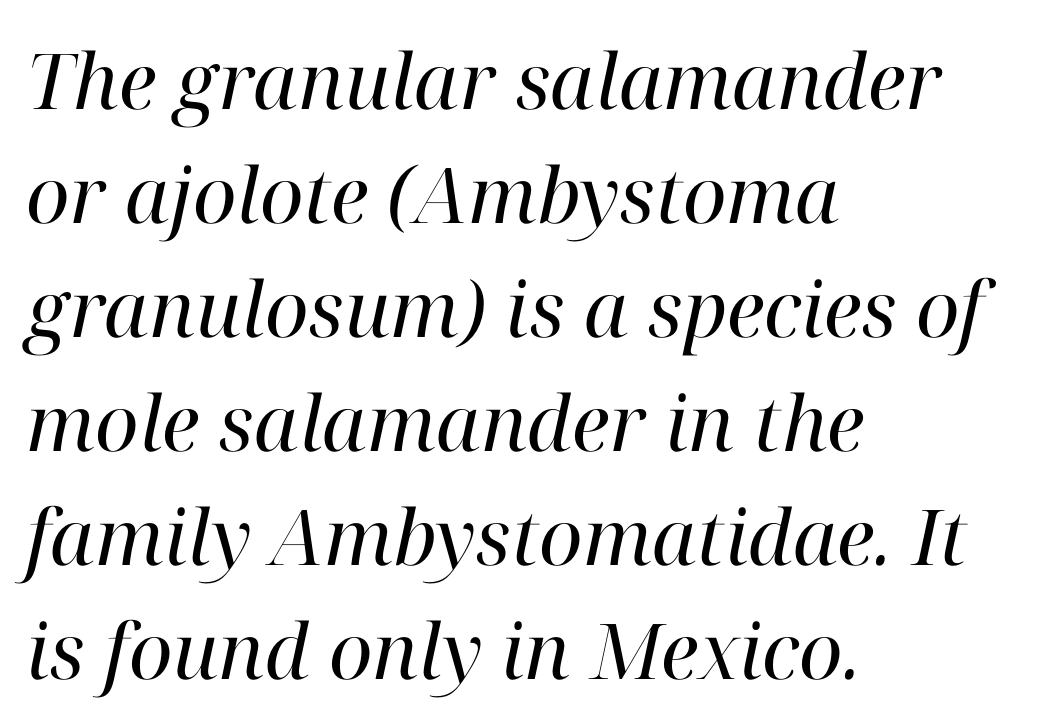
Q: Is the text bold? A: No.
Q: Is the text italic (slanted)? A: Yes, it leans right by about 12 degrees.
Q: Is the typeface a serif or a sans-serif typeface? A: Serif.
Q: Is the text underlined? A: No.
Q: How is the paragraph aligned? A: Left-aligned.
Q: Is the spacing between letters normal or unusually wide? A: Normal.
Q: Is the spacing between lines tight, normal or loose? A: Normal.
Q: Width (condensed, normal, or wide)? A: Normal.
Q: Stroke contrast? A: High.
Q: x-height? A: Medium.
Q: Monospaced? A: No.
